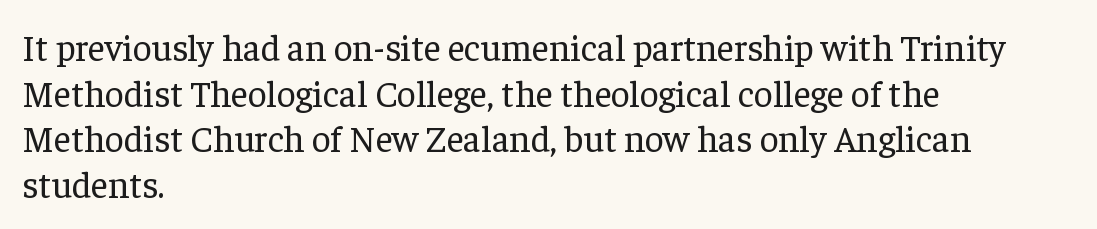
The image shows 37 px regular-weight serif type, upright; set left-aligned, line spacing 1.23x, normal letter spacing, not underlined; low stroke contrast and a medium x-height.
